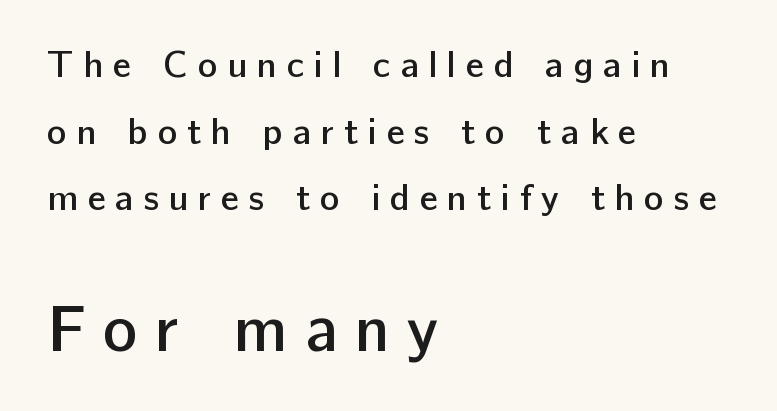
I'd describe the lettering as semibold — firm but not a full bold. The zone under the glyphs is completely vacant. Whoever set this made the second block the dominant, larger element. The letters stand straight up with perfectly vertical stems. This sample has the flowing, uneven cadence of proportional lettering. The typesetter chose a ragged-right arrangement here.
